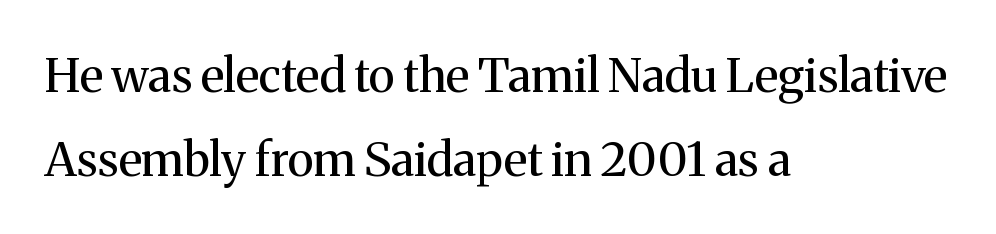
The passage is arranged the way most books set body copy — flush left. What kind of face is this? One with serifs. If you drew a line through each stem, it would be perfectly vertical. Honestly, there is no underline to notice here at all. Character widths vary here, with narrow letters taking less room than wide ones. Compared with typical body copy, the letter spacing here is the same.
